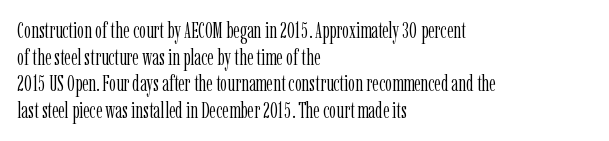
{"italic": "no", "bold": "no", "underline": "no", "align": "left", "line_spacing_ratio": 1.21, "letter_spacing": "normal", "letter_spacing_em": 0.0, "glyph_px": 22}
